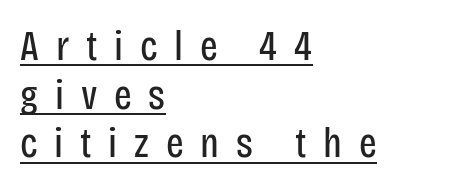
{"serif": "no", "italic": "no", "bold": "no", "weight": "regular", "width": "condensed", "stroke_contrast": "low", "x_height": "large", "monospaced": "no", "underline": "yes", "align": "left", "line_spacing_ratio": 1.16, "letter_spacing": "wide", "letter_spacing_em": 0.4, "glyph_px": 42}
